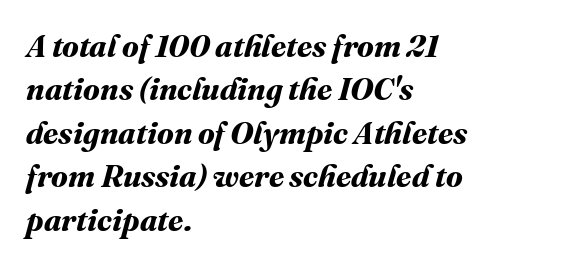
This block has exactly the height ordinary leading produces. Teacher's note: observe the even left margin — that is flush-left alignment. Varying glyph widths throughout — classic text-font behaviour. Nobody drew a line under any word here.
